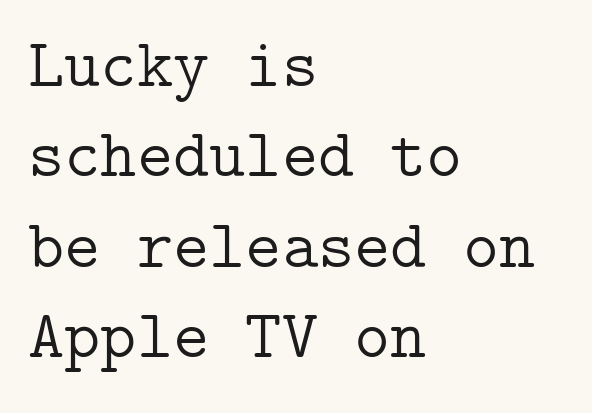
The image shows 69 px light serif type, upright; set left-aligned, normal line spacing (1.31x), normal letter spacing, not underlined; low stroke contrast and a medium x-height.
